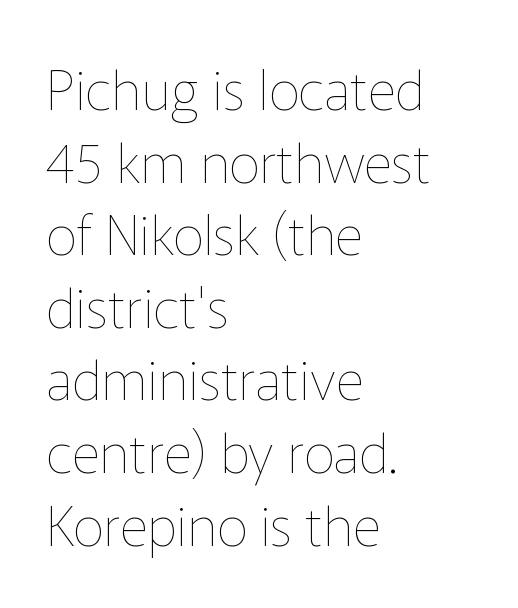
Varying glyph widths throughout — classic text-font behaviour. You could call the tracking neutral — neither tight nor loose. Lines of text with bare space underneath. The rag falls on the right side of this text block.
